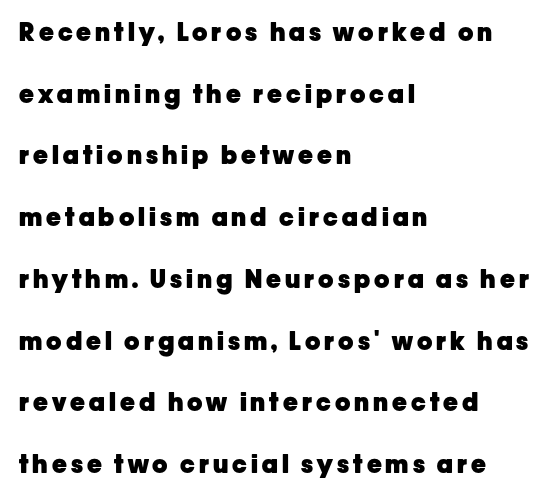
The image shows 25 px bold type, upright; set left-aligned, loose line spacing (2.47x), not underlined.
